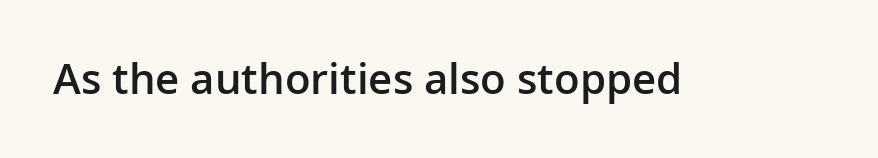
{"serif": "no", "italic": "no", "bold": "semi", "weight": "semibold", "width": "normal", "stroke_contrast": "low", "x_height": "medium", "monospaced": "no", "underline": "no", "letter_spacing": "normal", "letter_spacing_em": 0.0, "glyph_px": 42}
